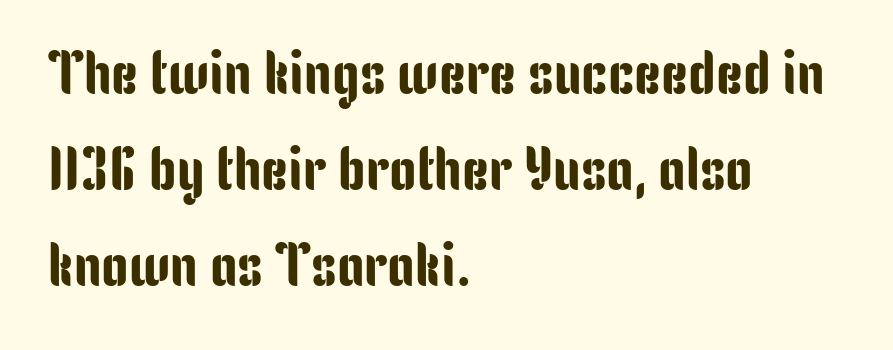
A typesetter would label this face a sans. In terms of leading, this rendering sits right in the middle. Check under the words: just untouched page. Do the characters align in a grid? No, the font is proportional. Does the copy run flush right? No — it runs flush left.
